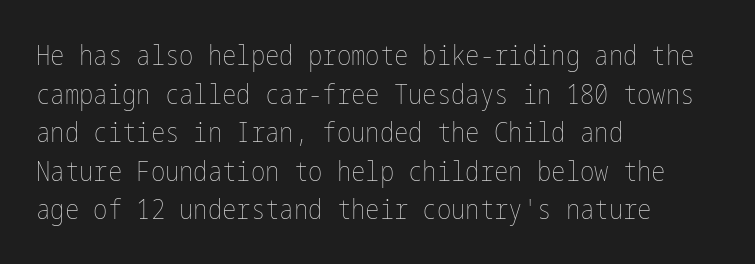
Stroke thickness stays within the range of a standard reading face or lighter. Notice how descenders clear the ascenders below comfortably — that's standard leading. There is no visible air inserted between adjacent glyphs. Casual observation: everything's shoved over to the left. The specimen omits any rule beneath the text block's lines. The letters stand straight up with perfectly vertical stems.
